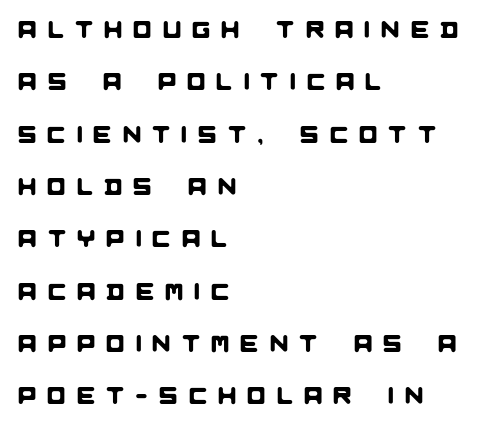
{"underline": "no", "align": "left", "line_spacing": "loose", "line_spacing_ratio": 2.18, "letter_spacing": "wide", "letter_spacing_em": 0.47, "glyph_px": 24}
